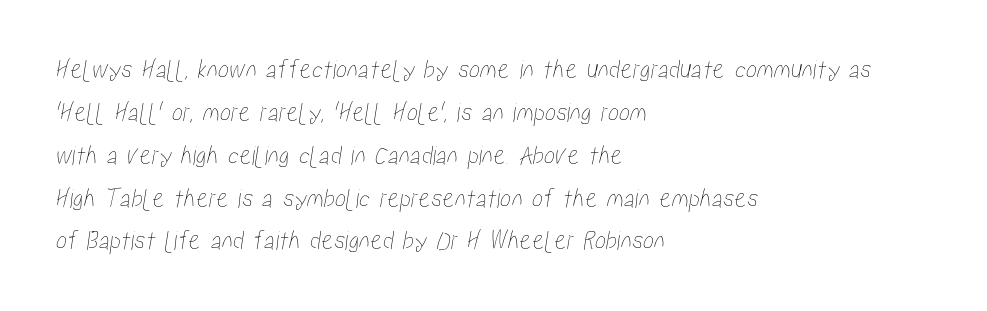
Q: Is the text underlined? A: No.
Q: How is the paragraph aligned? A: Left-aligned.
Q: Is the spacing between letters normal or unusually wide? A: Normal.
Q: Is the spacing between lines tight, normal or loose? A: Normal.
Q: Width (condensed, normal, or wide)? A: Condensed.
Q: Stroke contrast? A: Low.
Q: x-height? A: Medium.
Q: Monospaced? A: No.
